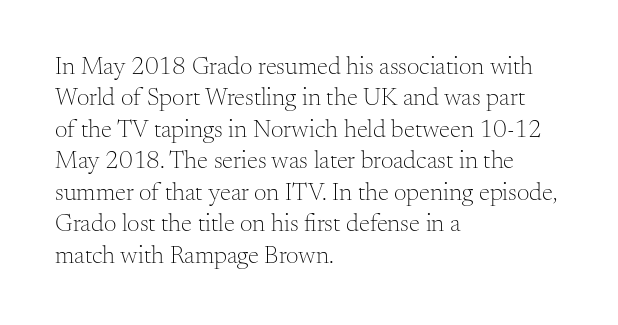
Q: Is the text bold? A: No.
Q: Is the text italic (slanted)? A: No, it is upright.
Q: Is the text underlined? A: No.
Q: How is the paragraph aligned? A: Left-aligned.
Q: Is the spacing between letters normal or unusually wide? A: Normal.
Q: Is the spacing between lines tight, normal or loose? A: Normal.
